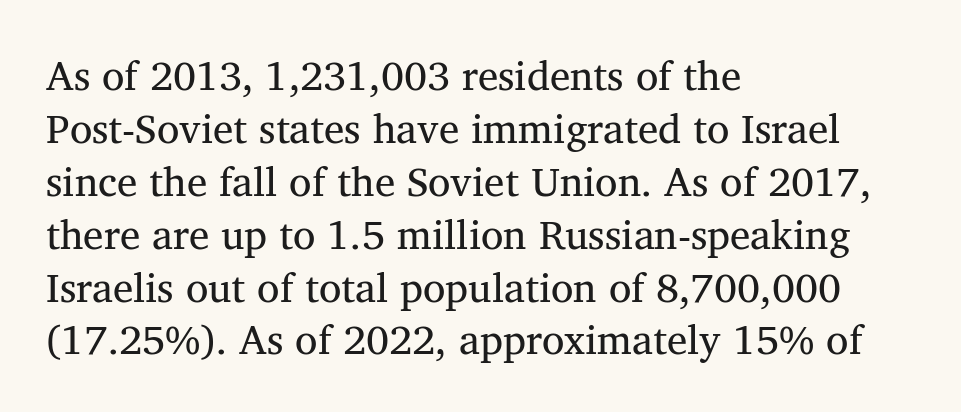
Q: Is the text bold? A: No.
Q: Is the text italic (slanted)? A: No, it is upright.
Q: Is the typeface a serif or a sans-serif typeface? A: Serif.
Q: Is the text underlined? A: No.
Q: How is the paragraph aligned? A: Left-aligned.
Q: Is the spacing between letters normal or unusually wide? A: Normal.
Q: Is the spacing between lines tight, normal or loose? A: Normal.
Q: Width (condensed, normal, or wide)? A: Normal.
Q: Stroke contrast? A: Medium.
Q: x-height? A: Medium.
Q: Monospaced? A: No.
